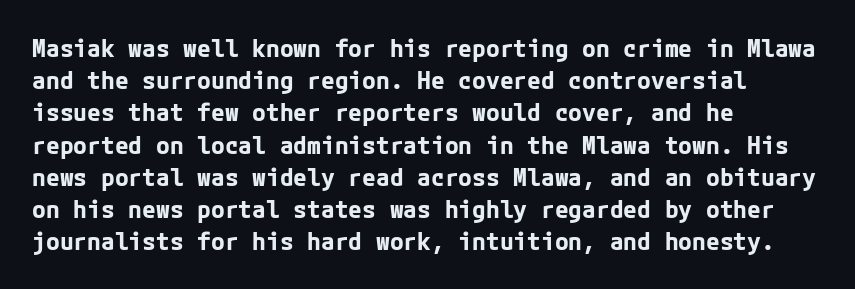
{"italic": "no", "bold": "yes", "underline": "no", "align": "left", "line_spacing": "normal", "line_spacing_ratio": 1.29, "letter_spacing": "normal", "letter_spacing_em": 0.0, "glyph_px": 25}
